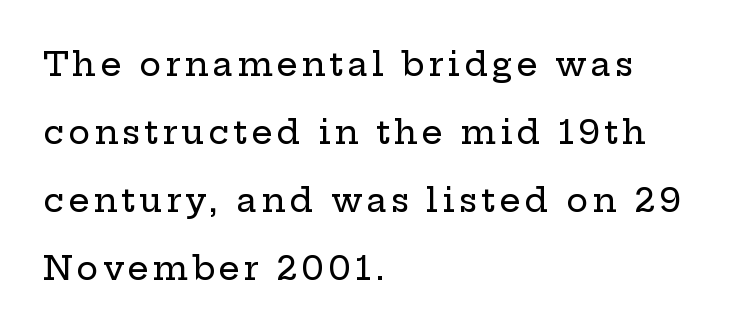
I'd call this a serif setting — the letters wear small feet. A typesetter would mark this as roman, not italic. Descenders are the only things crossing below the line. Interline gaps are noticeably wide in this sample. Character widths vary here, with narrow letters taking less room than wide ones. Caption: multi-line text, flush left, ragged right.
